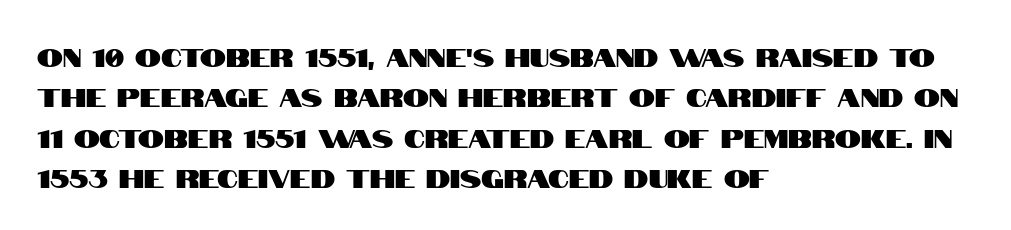
The image shows 26 px text type, upright; set left-aligned, normal line spacing (1.55x), normal letter spacing, not underlined.
